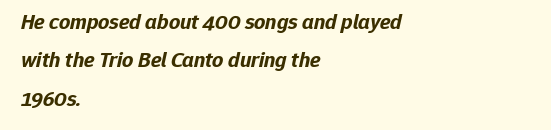
Q: Is the text bold? A: Yes.
Q: Is the text italic (slanted)? A: Yes, it leans right by about 12 degrees.
Q: Is the text underlined? A: No.
Q: How is the paragraph aligned? A: Left-aligned.
Q: Is the spacing between letters normal or unusually wide? A: Normal.
